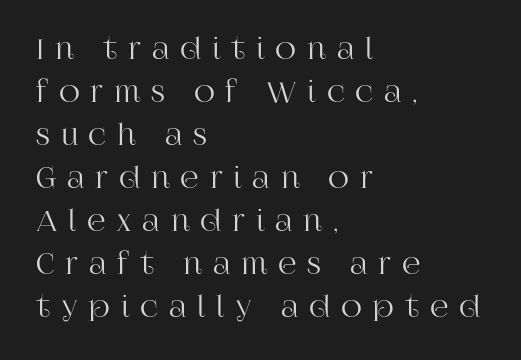
These lines were composed using upright roman letters. Left-aligned paragraph, ragged on the right. The baseline area is clear. The designer went with a serif here, giving each stem small feet. Here the designer chose a conventional face with non-uniform glyph widths. Vertical spacing — default.
